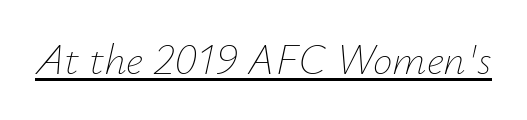
Characters follow at the spacing the type designer built in. Character widths vary here, with narrow letters taking less room than wide ones. Emphasis-style slanted type is in use. Compared with undecorated copy, this sample adds a rule below the words. Weight: regular or lighter.
